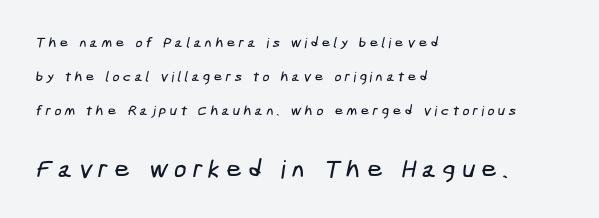
What's the leading like? Stretched, with rows far apart. Look at the tracking — it's clearly loosened, letters drifting apart. Check under the words: just untouched page. Alignment: flush left. Top chunk: small. Bottom chunk: large.
